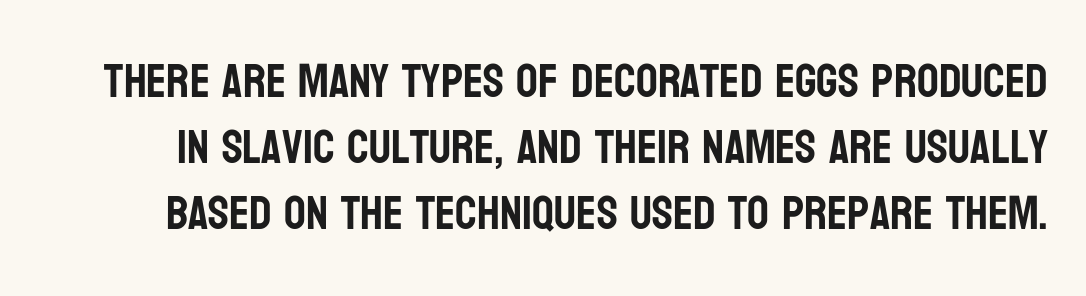
Q: Is the text italic (slanted)? A: No, it is upright.
Q: Is the typeface a serif or a sans-serif typeface? A: Sans-serif.
Q: Is the text underlined? A: No.
Q: Is the spacing between letters normal or unusually wide? A: Normal.
Q: Is the spacing between lines tight, normal or loose? A: Normal.
Q: Width (condensed, normal, or wide)? A: Condensed.
Q: Stroke contrast? A: Low.
Q: x-height? A: Large.
Q: Monospaced? A: No.
